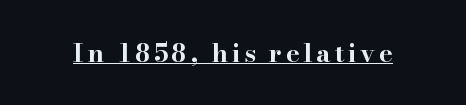
The font's upright variant was chosen for this text. Heavy-handed strokes throughout: this text is bold. Each line of the rendering has a horizontal stroke beneath the glyphs.
